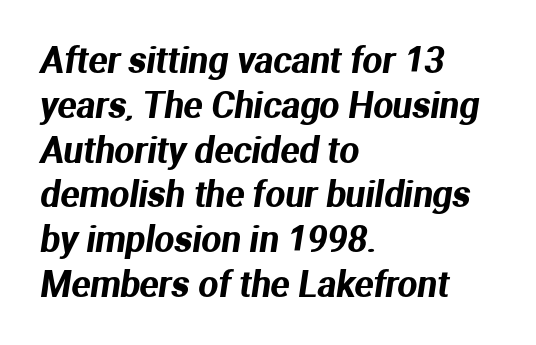
Q: Is the typeface a serif or a sans-serif typeface? A: Sans-serif.
Q: Is the text underlined? A: No.
Q: How is the paragraph aligned? A: Left-aligned.
Q: Is the spacing between letters normal or unusually wide? A: Normal.
Q: Is the spacing between lines tight, normal or loose? A: Normal.
Q: Width (condensed, normal, or wide)? A: Normal.
Q: Stroke contrast? A: Medium.
Q: x-height? A: Medium.
Q: Monospaced? A: No.
